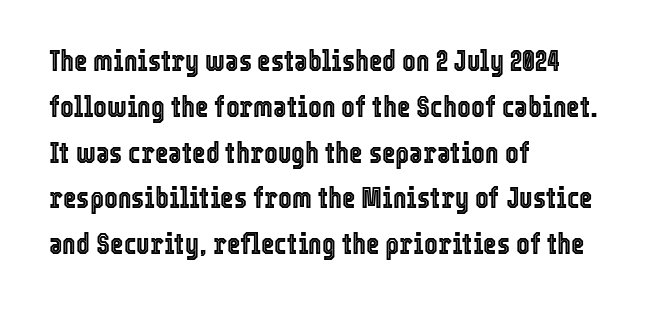
{"italic": "no", "width": "condensed", "x_height": "medium", "monospaced": "no", "underline": "no", "align": "left", "line_spacing": "normal", "line_spacing_ratio": 1.58, "letter_spacing": "normal", "letter_spacing_em": 0.0, "glyph_px": 29}
